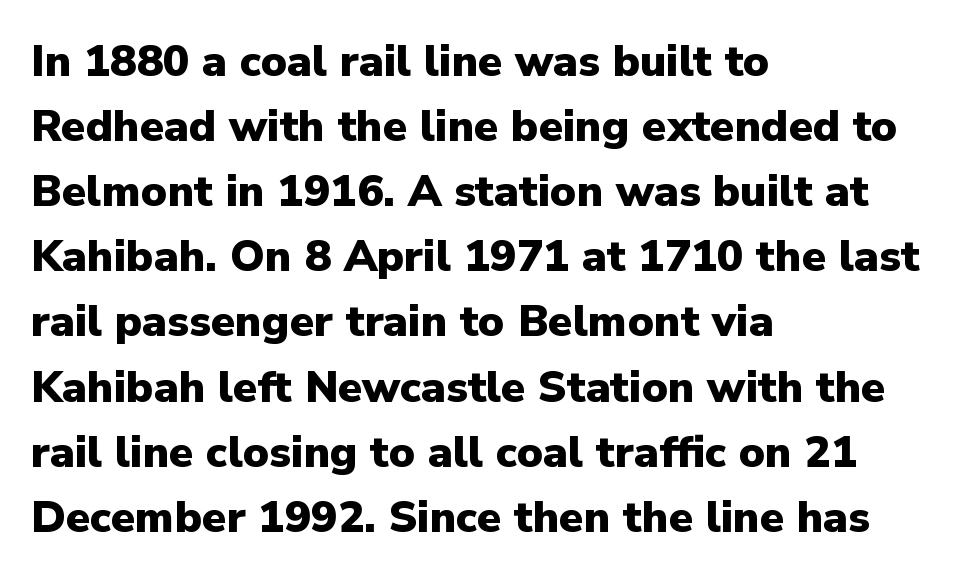
The image shows 44 px heavy sans-serif type, upright; set left-aligned, normal line spacing (1.48x), normal letter spacing, not underlined; low stroke contrast and a medium x-height.
